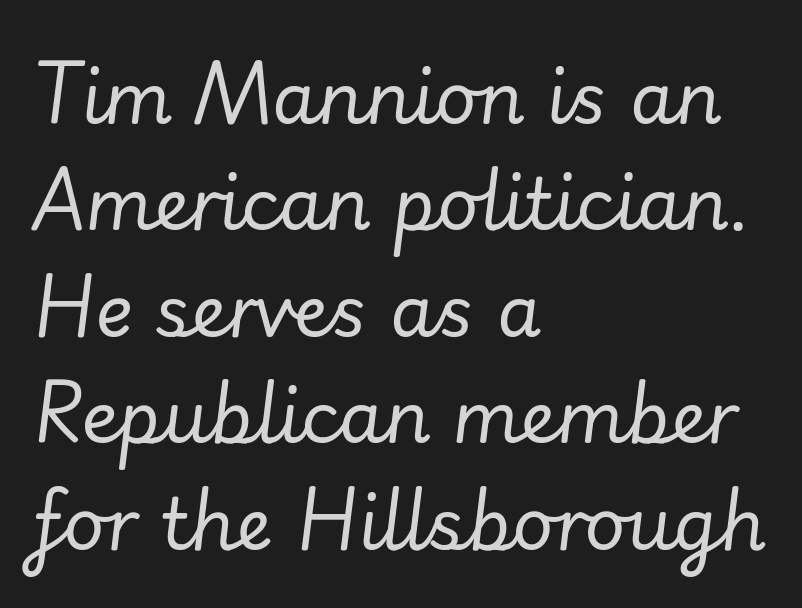
Q: Is the text bold? A: No.
Q: Is the text italic (slanted)? A: Yes, it leans right by about 7 degrees.
Q: Is the text underlined? A: No.
Q: How is the paragraph aligned? A: Left-aligned.
Q: Is the spacing between letters normal or unusually wide? A: Normal.
Q: Is the spacing between lines tight, normal or loose? A: Normal.
Q: Width (condensed, normal, or wide)? A: Normal.
Q: Stroke contrast? A: Low.
Q: x-height? A: Small.
Q: Monospaced? A: No.
